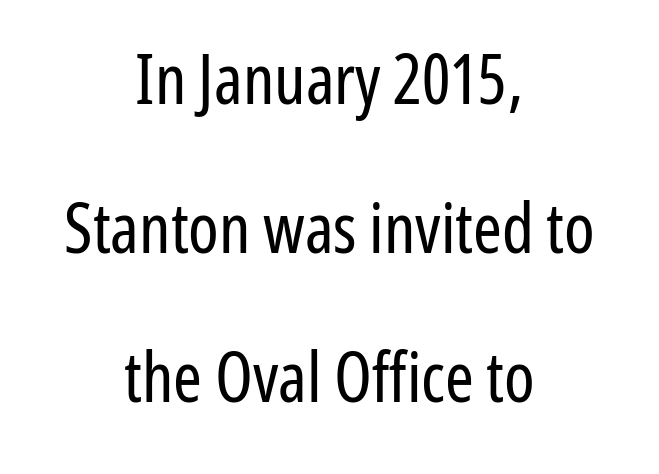
The image shows 69 px regular-weight, condensed sans-serif type, upright; set centered, loose line spacing (2.16x), normal letter spacing, not underlined; low stroke contrast and a medium x-height.
